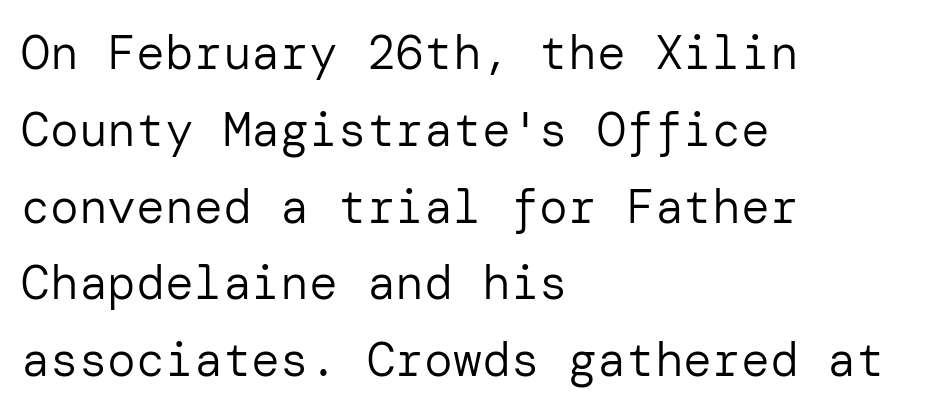
{"serif": "no", "italic": "no", "bold": "no", "weight": "regular", "width": "normal", "stroke_contrast": "low", "x_height": "medium", "underline": "no", "align": "left", "line_spacing": "normal", "line_spacing_ratio": 1.6, "letter_spacing": "normal", "letter_spacing_em": 0.0, "glyph_px": 48}
